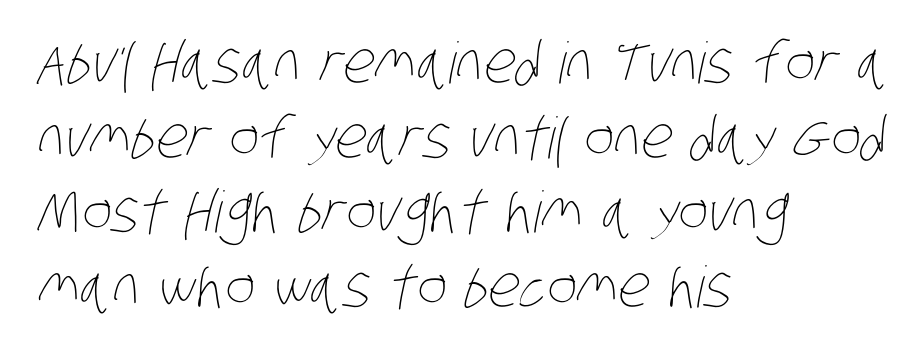
Here the designer chose a conventional face with non-uniform glyph widths. Interline gaps are of average width in this sample. A bare baseline throughout the passage. Stroke mass is kept to a normal reading level or below.
